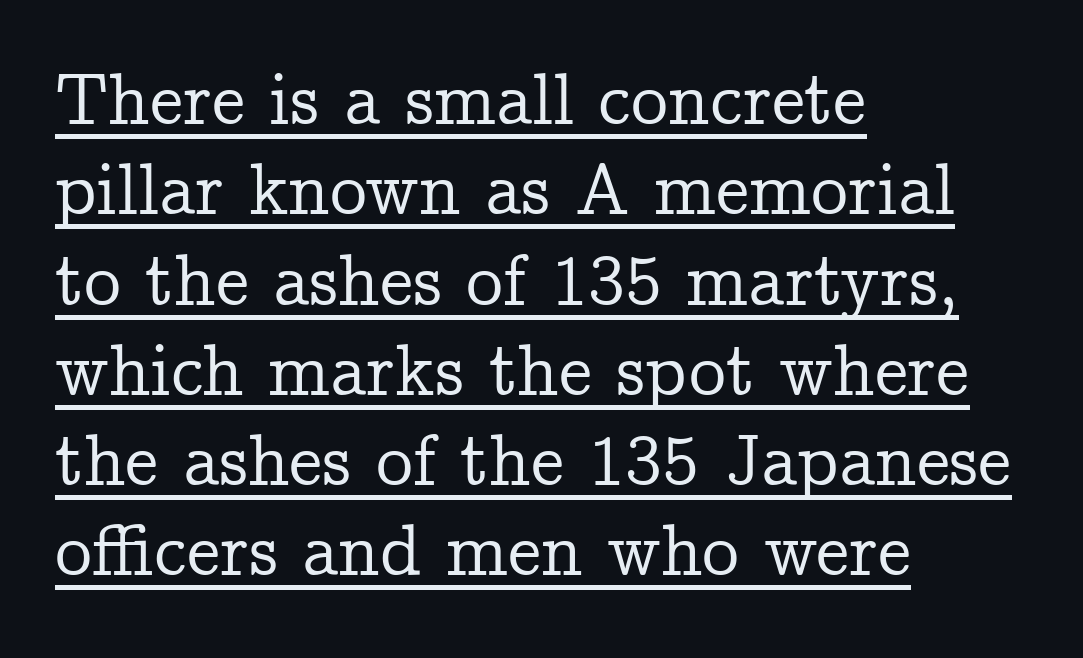
{"serif": "yes", "italic": "no", "width": "normal", "stroke_contrast": "low", "x_height": "medium", "monospaced": "no", "underline": "yes", "align": "left", "line_spacing_ratio": 1.22, "letter_spacing": "normal", "letter_spacing_em": 0.0, "glyph_px": 74}
